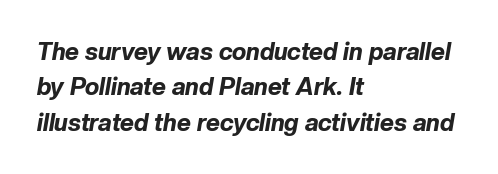
The image shows 24 px bold type, italic (leaning right); set left-aligned, normal line spacing (1.47x), normal letter spacing, not underlined.
